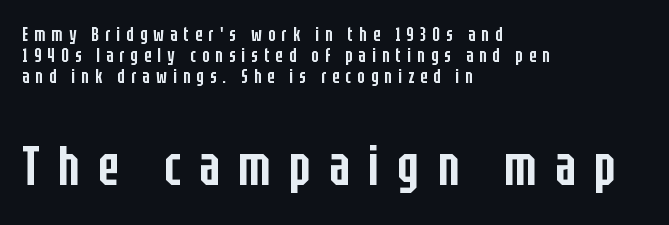
The image shows 56 px semibold, condensed sans-serif type, upright; set left-aligned, tight line spacing (1.1x), unusually wide letter spacing (+0.33 em), not underlined; the second (bottom) block is 2.95x larger; low stroke contrast and a large x-height.
